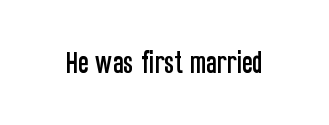
{"italic": "no", "underline": "no", "letter_spacing": "normal", "letter_spacing_em": 0.0, "glyph_px": 25}
